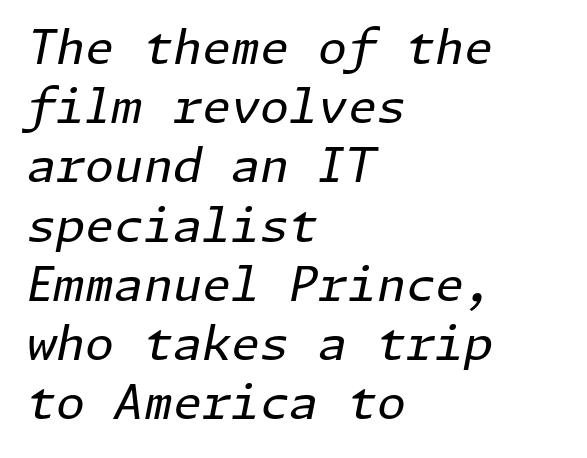
Q: Is the text bold? A: No.
Q: Is the text italic (slanted)? A: Yes, it leans right by about 11 degrees.
Q: Is the text underlined? A: No.
Q: How is the paragraph aligned? A: Left-aligned.
Q: Is the spacing between letters normal or unusually wide? A: Normal.
Q: Is the spacing between lines tight, normal or loose? A: Normal.
Q: Width (condensed, normal, or wide)? A: Normal.
Q: Stroke contrast? A: Low.
Q: x-height? A: Medium.
